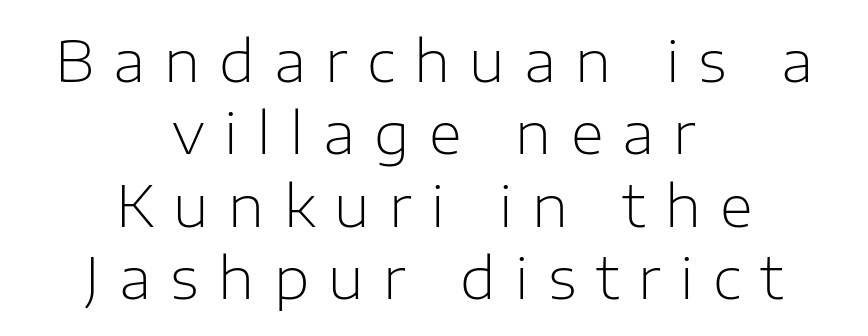
{"serif": "no", "italic": "no", "bold": "no", "weight": "light", "width": "normal", "stroke_contrast": "low", "x_height": "medium", "monospaced": "no", "underline": "no", "align": "center", "line_spacing": "normal", "line_spacing_ratio": 1.27, "letter_spacing": "wide", "letter_spacing_em": 0.34, "glyph_px": 57}
